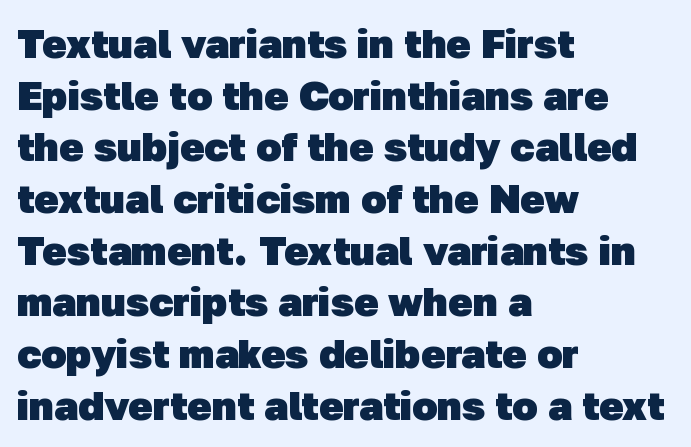
The image shows 41 px heavy sans-serif type; set left-aligned, normal line spacing (1.26x), normal letter spacing, not underlined; low stroke contrast and a medium x-height.
